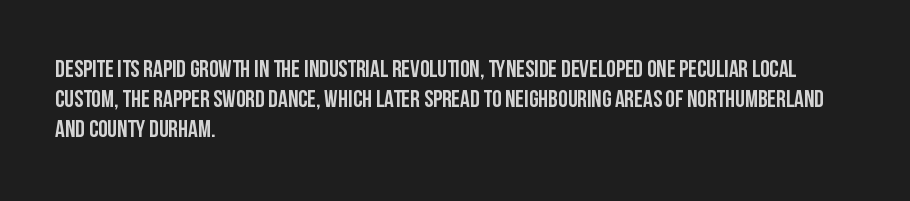
{"italic": "no", "underline": "no", "align": "left", "line_spacing": "normal", "line_spacing_ratio": 1.26, "letter_spacing": "normal", "letter_spacing_em": 0.0, "glyph_px": 24}
